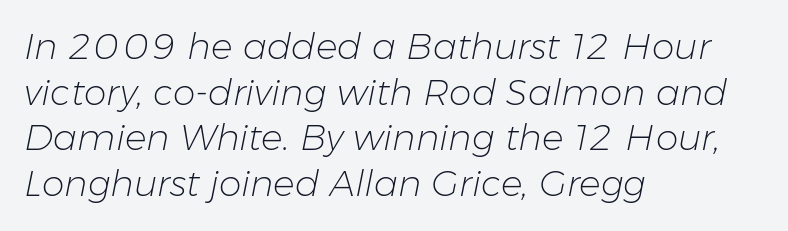
The image shows 36 px light type, italic (leaning right); set left-aligned, normal line spacing (1.27x), normal letter spacing, not underlined; low stroke contrast and a medium x-height.
